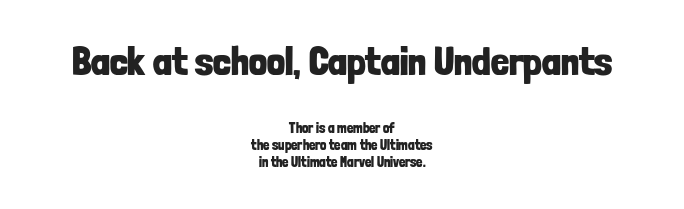
Students, note that the glyphs here touch the page at normal intervals. The axis of the letterforms is exactly vertical. Top chunk: large. Bottom chunk: small. The face used here has the dense, thick strokes of a bold. Is this a fixed-width face? No — the glyphs have proportional, varying widths. Check the space under the baseline: it is left empty.
